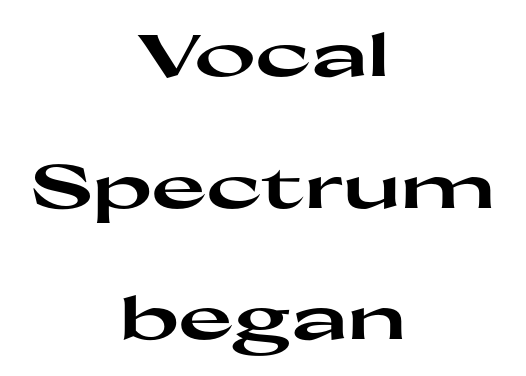
The passage shown is typed in a proportional face where columns would drift. Words float on clear page, feet unadorned. Notice the wide empty band between every row — that's loose leading. Is the type bold? Yes — the strokes are clearly thick and heavy. A sans-serif font was chosen for this passage. Each word holds together tightly as a unit, with standard inter-letter gaps.
